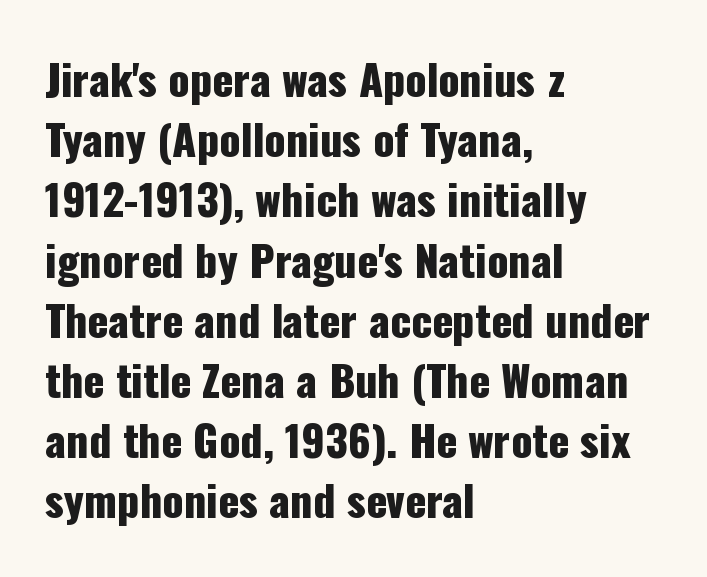
It's the straight-up-and-down kind of type. Proportional: the letters do not fall into vertical columns. Typeset ragged right — the left edge is the straight one. The rows are spaced the way most documents space them.
